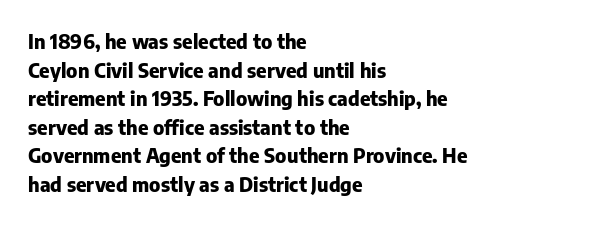
This sample uses an upright cut, with every glyph sitting square on the baseline. Only glyphs here, with clear space below each row. Visually the block forms a straight wall on the left and a jagged coastline on the right. Its strokes are broad and dark, the hallmark of bold type. This block has exactly the height ordinary leading produces. The passage shown has conventional tracking throughout.
